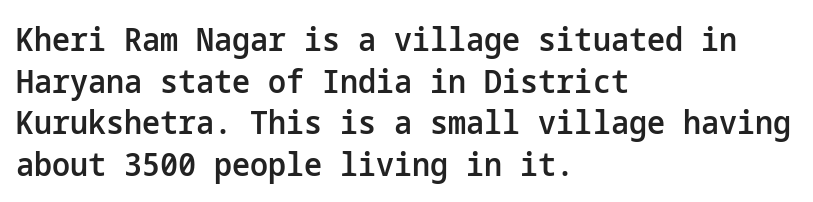
{"serif": "no", "italic": "no", "bold": "semi", "weight": "semibold", "width": "normal", "stroke_contrast": "low", "x_height": "medium", "underline": "no", "align": "left", "line_spacing": "normal", "line_spacing_ratio": 1.3, "letter_spacing": "normal", "letter_spacing_em": 0.0, "glyph_px": 32}
